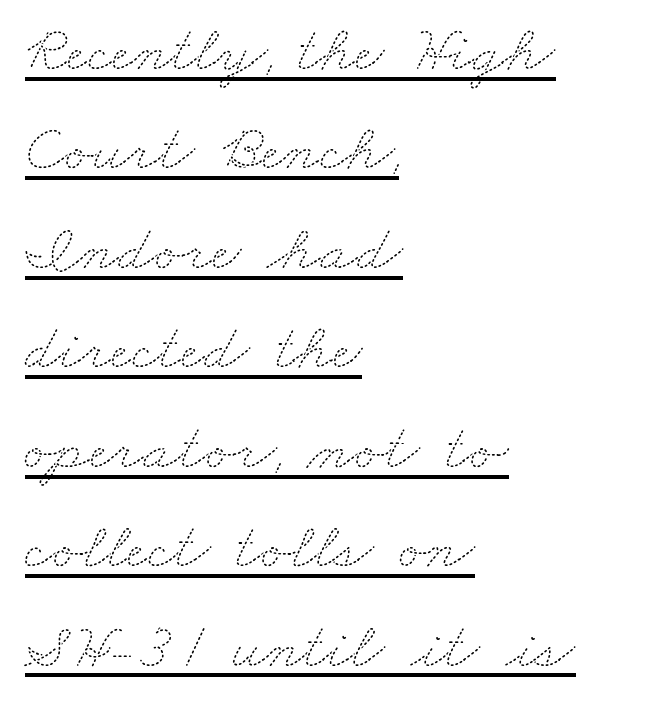
The image shows 65 px thin, wide type; set left-aligned, normal line spacing (1.53x), normal letter spacing, underlined; medium stroke contrast and a small x-height.
